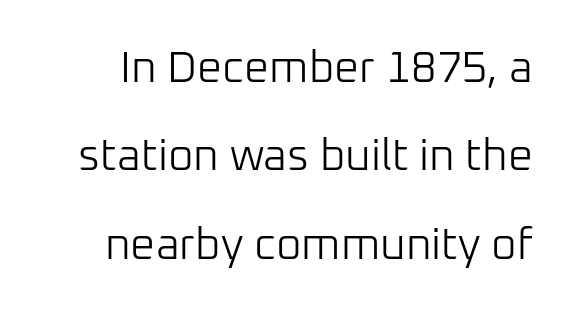
The image shows 44 px light sans-serif type, upright; set loose line spacing (2.01x), normal letter spacing, not underlined; low stroke contrast and a medium x-height.
